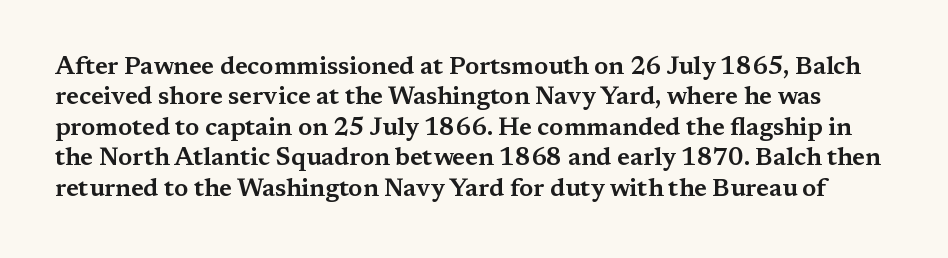
{"italic": "no", "underline": "no", "line_spacing_ratio": 1.22, "letter_spacing": "normal", "letter_spacing_em": 0.0, "glyph_px": 25}
